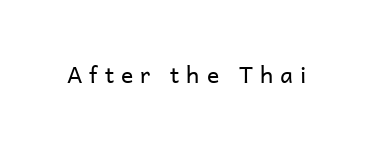
The image shows 23 px text type, upright; set unusually wide letter spacing (+0.3 em), not underlined.
